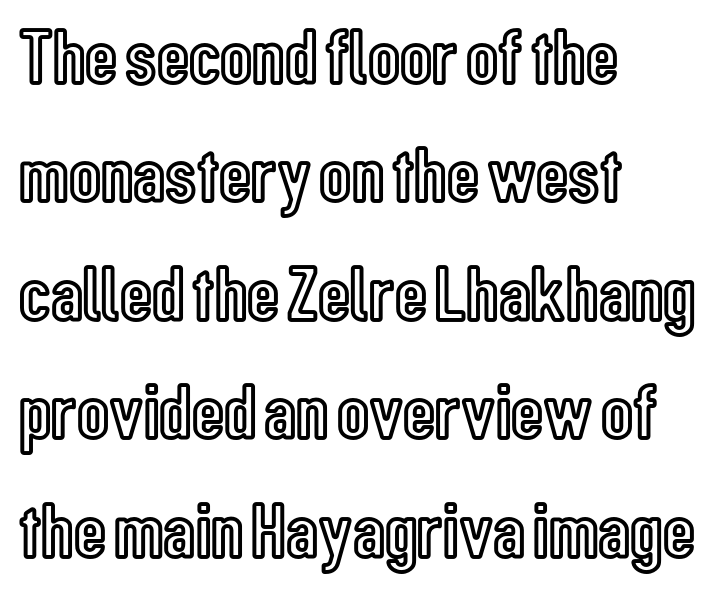
The rendering uses natural spacing where letterforms have individual widths. Check under the words: just untouched page. Normally led — the rows are evenly, conventionally spaced. Nobody touched the tracking dial on this one. Notice how the passage keeps a crisp vertical edge on the left only. Vertical strokes here are truly vertical.
